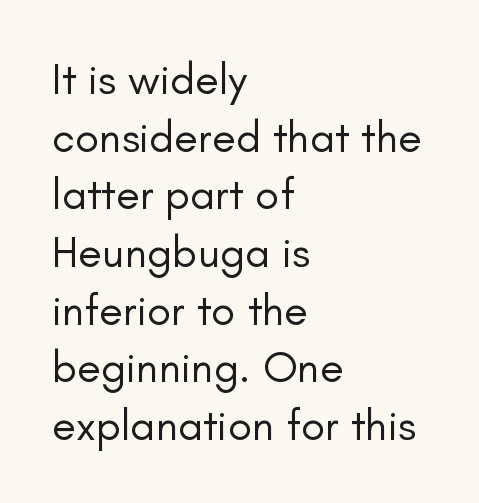
{"serif": "no", "italic": "no", "bold": "no", "weight": "regular", "width": "normal", "stroke_contrast": "low", "x_height": "small", "monospaced": "no", "underline": "no", "align": "left", "line_spacing": "normal", "line_spacing_ratio": 1.31, "letter_spacing": "normal", "letter_spacing_em": 0.0, "glyph_px": 44}
